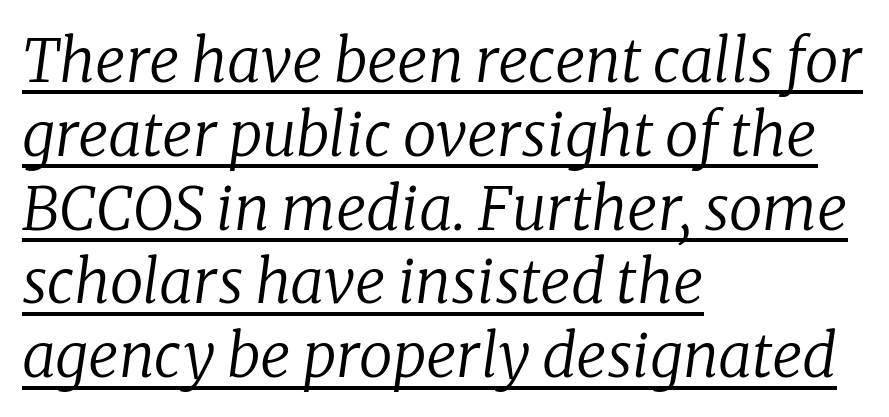
The image shows 60 px regular-weight serif type, italic (leaning right); set left-aligned, line spacing 1.23x, normal letter spacing, underlined; low stroke contrast and a medium x-height.
